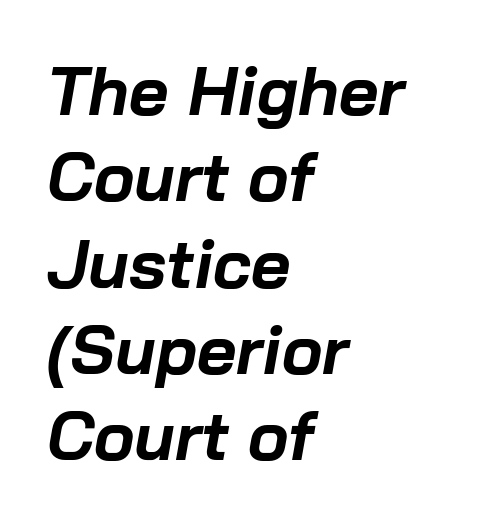
Quick note: underline off. Emphasis-style slanted type is in use. The typesetter chose a ragged-right arrangement here. This sample keeps an unexceptional amount of space between lines.
